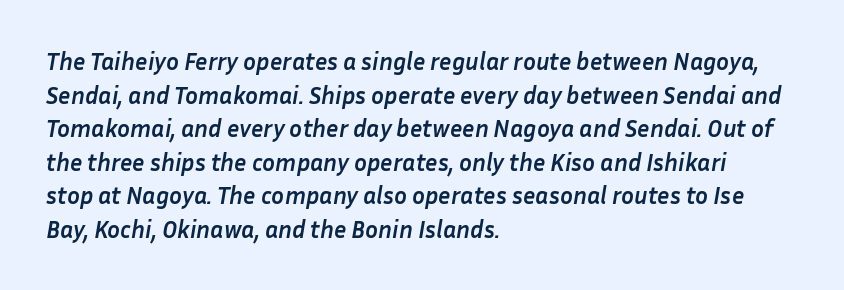
The image shows 24 px bold type, italic (leaning right); set left-aligned, normal line spacing (1.4x), normal letter spacing, not underlined.
